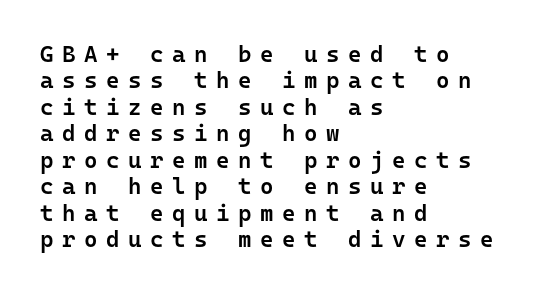
Q: Is the text bold? A: Semi-bold.
Q: Is the text italic (slanted)? A: No, it is upright.
Q: Is the text underlined? A: No.
Q: How is the paragraph aligned? A: Left-aligned.
Q: Is the spacing between letters normal or unusually wide? A: Unusually wide.
Q: Is the spacing between lines tight, normal or loose? A: Tight.
